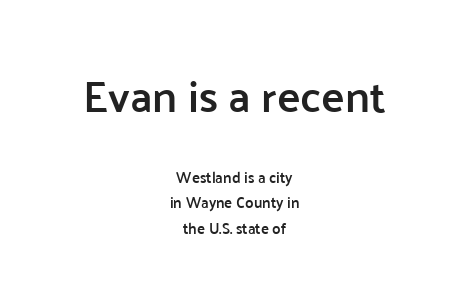
Are there feet on the stems? There aren't — it's a sans. Quick note: interline space is typical. The letters sit at their default tracking, neither squeezed nor spread. Visually, the top section dominates because its glyphs are scaled up. A somewhat darkened texture: the type is semibold rather than bold. This is the regular roman posture of the typeface.
